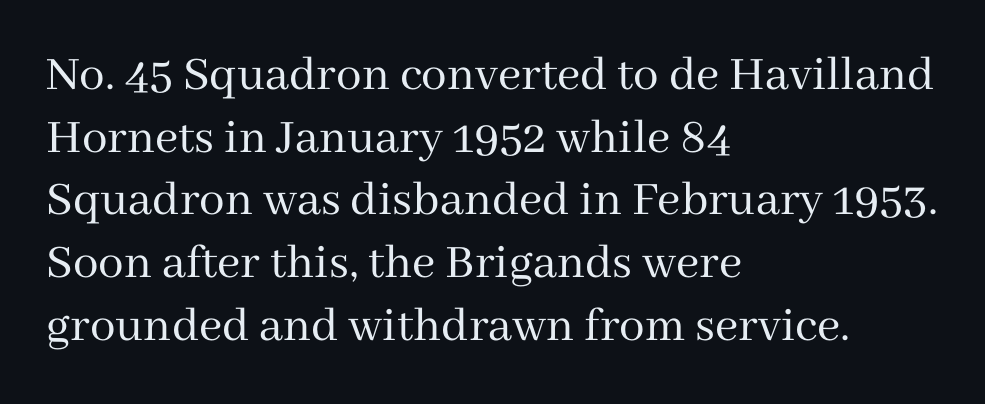
Posture: vertical. Character widths vary here, with narrow letters taking less room than wide ones. Stroke terminals: seriffed. This is not heavy type; no bold has been used. A bare baseline throughout the passage. Leftover space on each line is placed entirely after the last word.
